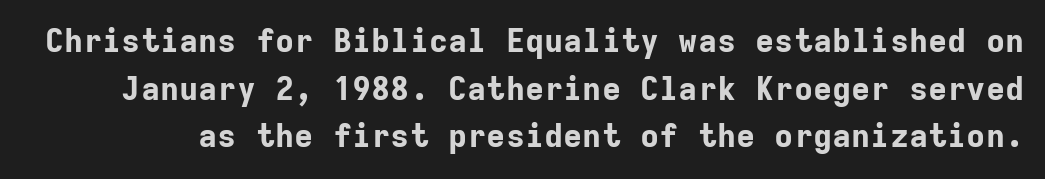
The type sits square on the baseline with zero lean. The passage shown stacks its lines at a standard gap. How heavy is the stroke? Heavy — this is a bold. The face used here is monospaced, like something from a code editor.
